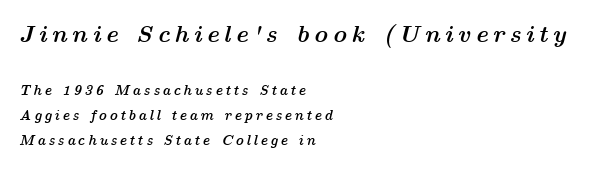
{"italic": "yes", "lean": "right", "slant_degrees": 14, "bold": "yes", "underline": "no", "align": "left", "line_spacing_ratio": 1.78, "larger_block": "first", "size_ratio": 1.71, "glyph_px": 24}
